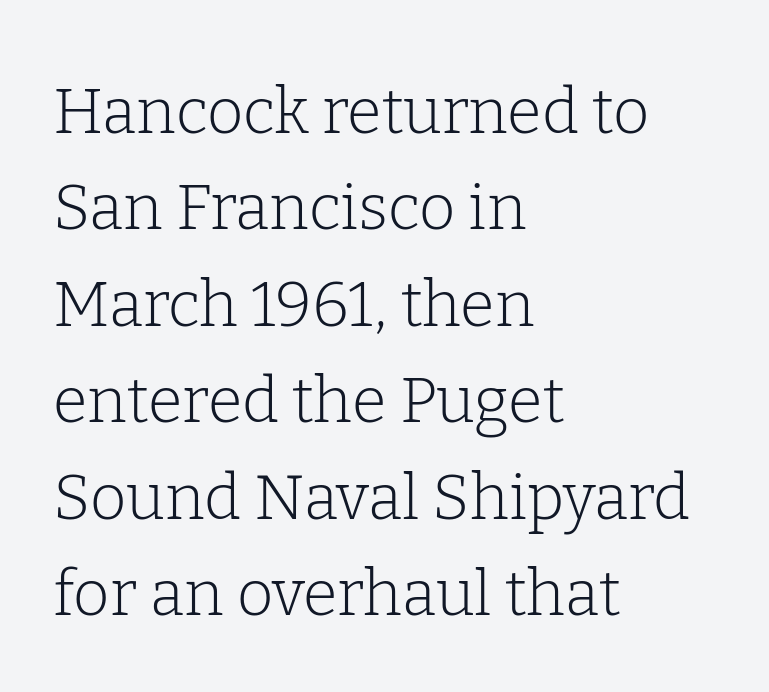
{"serif": "yes", "italic": "no", "bold": "no", "weight": "light", "width": "normal", "stroke_contrast": "low", "x_height": "medium", "monospaced": "no", "underline": "no", "align": "left", "line_spacing": "normal", "line_spacing_ratio": 1.53, "letter_spacing": "normal", "letter_spacing_em": 0.0, "glyph_px": 63}
